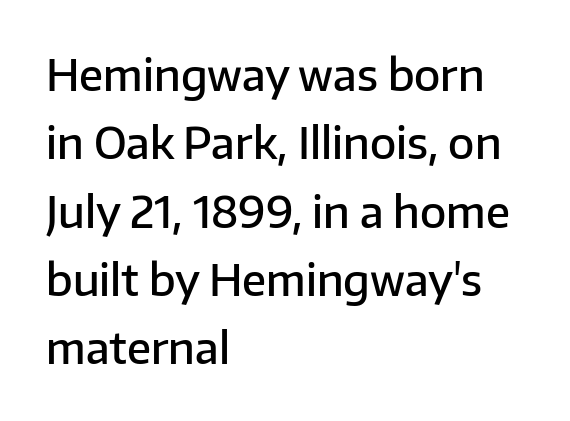
The image shows 43 px semibold sans-serif type, upright; set left-aligned, normal line spacing (1.59x), normal letter spacing, not underlined; low stroke contrast and a medium x-height.
